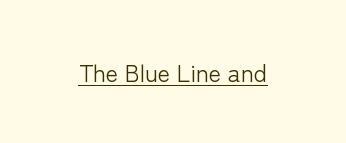
Underlined type. When letters stand straight like this, we call the style roman or upright. The line texture is even and compact thanks to regular tracking. The strokes carry an ordinary text weight at most.
